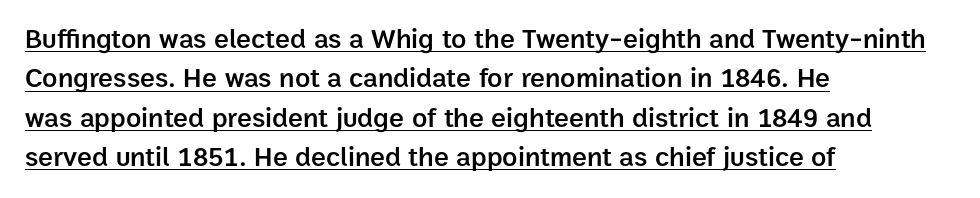
The image shows 28 px semibold sans-serif type, upright; set left-aligned, normal line spacing (1.41x), normal letter spacing, underlined; low stroke contrast and a medium x-height.
